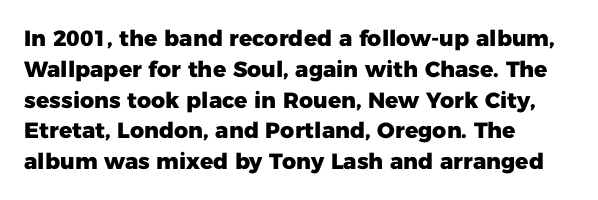
{"italic": "no", "bold": "yes", "underline": "no", "align": "left", "line_spacing": "normal", "line_spacing_ratio": 1.4, "letter_spacing": "normal", "letter_spacing_em": 0.0, "glyph_px": 22}
